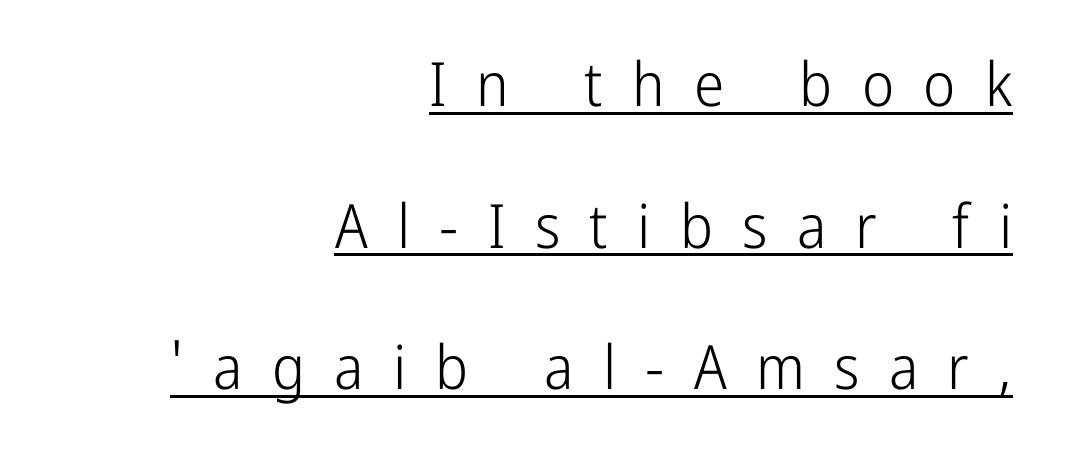
The image shows 61 px light, condensed sans-serif type, upright; set right-aligned, loose line spacing (2.32x), unusually wide letter spacing (+0.48 em), underlined; low stroke contrast and a medium x-height.
